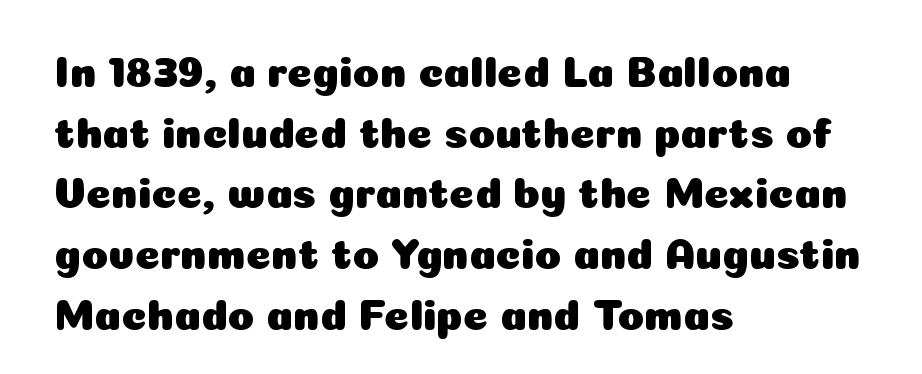
The image shows 43 px sans-serif type, upright; set left-aligned, normal line spacing (1.41x), normal letter spacing, not underlined; low stroke contrast and a medium x-height.
